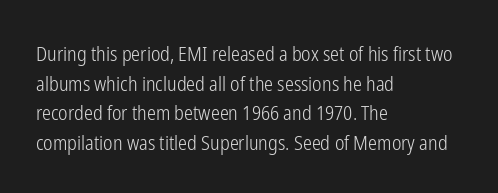
Q: Is the text bold? A: No.
Q: Is the text italic (slanted)? A: No, it is upright.
Q: Is the text underlined? A: No.
Q: How is the paragraph aligned? A: Left-aligned.
Q: Is the spacing between letters normal or unusually wide? A: Normal.
Q: Is the spacing between lines tight, normal or loose? A: Normal.
